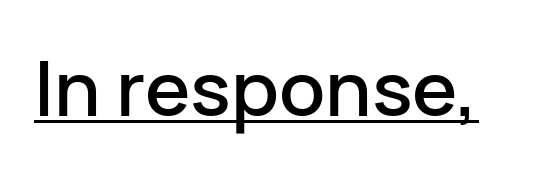
Q: Is the text italic (slanted)? A: No, it is upright.
Q: Is the typeface a serif or a sans-serif typeface? A: Sans-serif.
Q: Is the text underlined? A: Yes.
Q: Is the spacing between letters normal or unusually wide? A: Normal.
Q: Width (condensed, normal, or wide)? A: Normal.
Q: Stroke contrast? A: Low.
Q: x-height? A: Medium.
Q: Monospaced? A: No.
